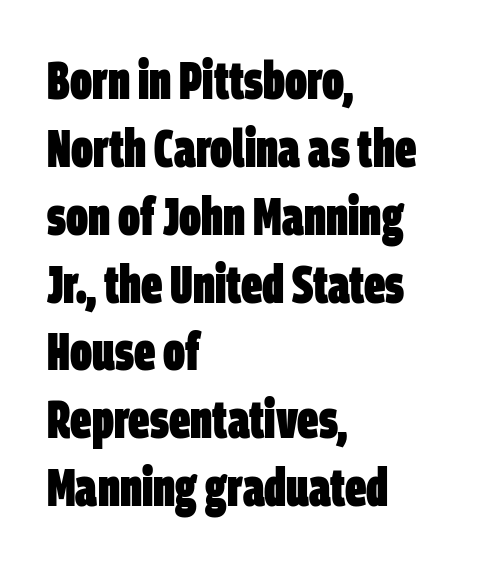
{"serif": "no", "bold": "yes", "weight": "heavy", "width": "condensed", "stroke_contrast": "low", "x_height": "large", "monospaced": "no", "underline": "no", "align": "left", "line_spacing": "normal", "line_spacing_ratio": 1.28, "letter_spacing": "normal", "letter_spacing_em": 0.0, "glyph_px": 53}
